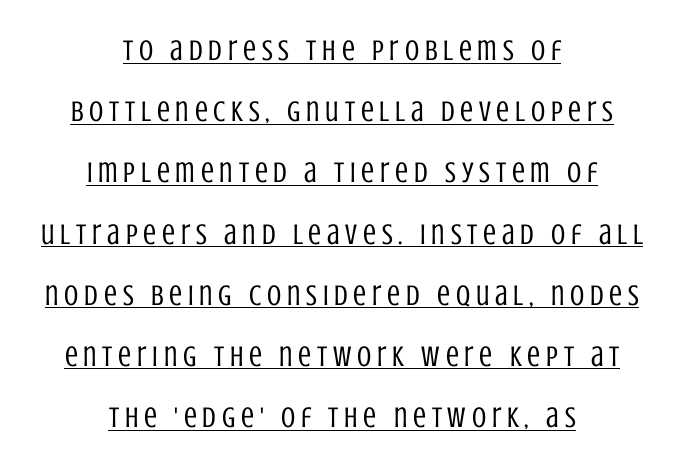
Line starts and ends both wander, symmetrically. Each word looks stretched out because of the extra space between its letters. Widely set lines give the paragraph a tall, airy silhouette. The font's upright variant was chosen for this text.
